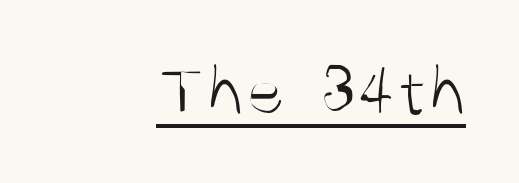
{"serif": "no", "italic": "no", "bold": "no", "weight": "light", "width": "condensed", "stroke_contrast": "medium", "x_height": "large", "monospaced": "no", "underline": "yes", "letter_spacing": "normal", "letter_spacing_em": 0.0, "glyph_px": 74}
